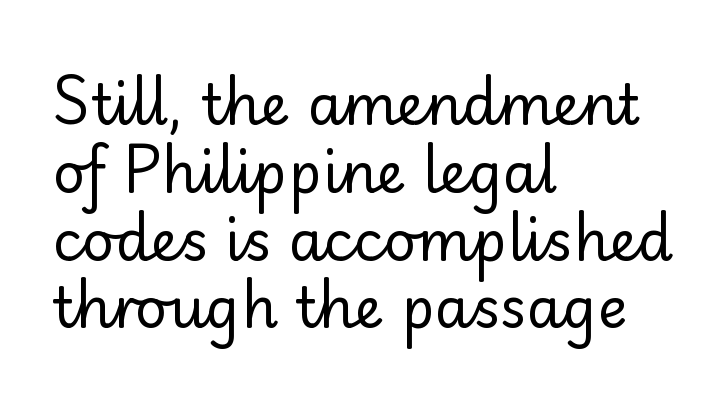
The image shows 56 px regular-weight sans-serif type, upright; set left-aligned, line spacing 1.21x, normal letter spacing, not underlined; low stroke contrast and a small x-height.
